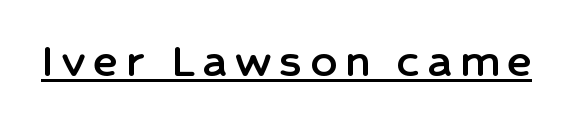
Upright lettering throughout. Is there an underline? Yes — a line sits under the letters. Varying glyph widths throughout — classic text-font behaviour. These lines are composed in type without serifs.
